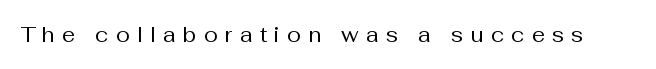
{"italic": "no", "bold": "no", "underline": "no", "letter_spacing": "wide", "letter_spacing_em": 0.34, "glyph_px": 21}
